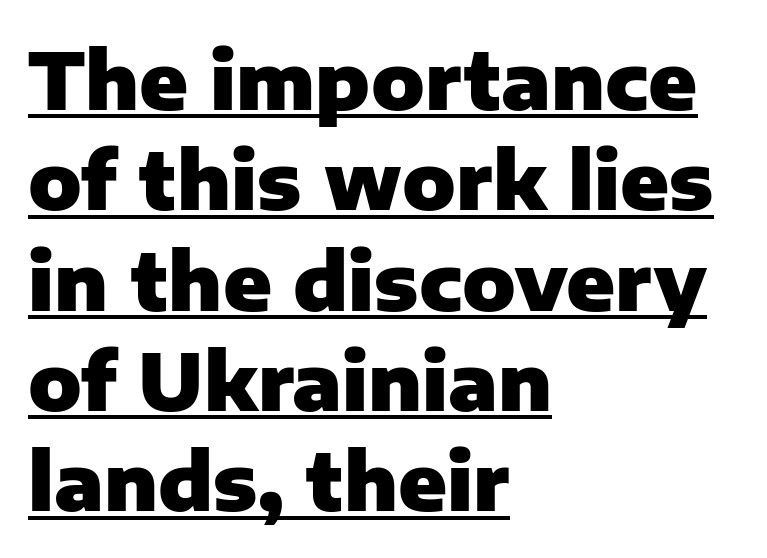
The image shows 79 px heavy sans-serif type, upright; set left-aligned, normal line spacing (1.27x), normal letter spacing, underlined; low stroke contrast and a medium x-height.
